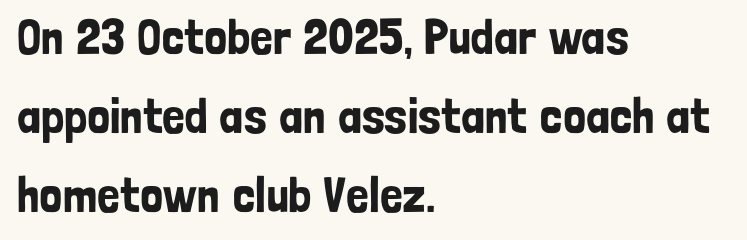
The line-height multiplier appears to be the usual default. Posture: vertical. Nothing sits at the stroke ends, so this counts as sans-serif. The letterforms sit shoulder to shoulder at normal distance.
